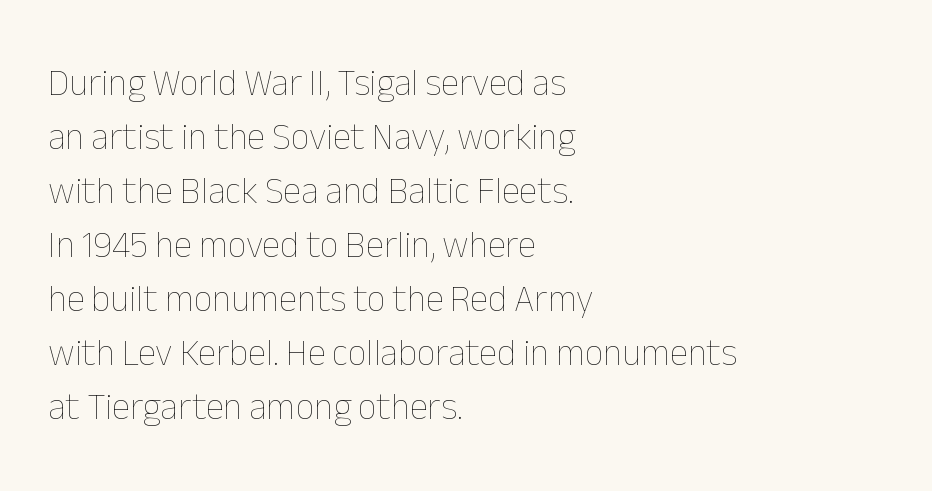
{"italic": "no", "bold": "no", "weight": "thin", "width": "normal", "stroke_contrast": "low", "x_height": "medium", "monospaced": "no", "underline": "no", "align": "left", "line_spacing": "normal", "line_spacing_ratio": 1.46, "letter_spacing": "normal", "letter_spacing_em": 0.0, "glyph_px": 37}
